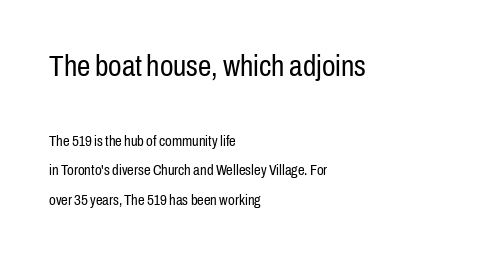
Large over small — that's the arrangement of the two blocks here. No feet cap the strokes, marking this as sans-serif type. Note the varied advance widths — an 'i' is clearly narrower than an 'm'. No extra tracking has been applied to these lines. The space between consecutive lines is lavish. Unmarked baselines from the first word to the last.
